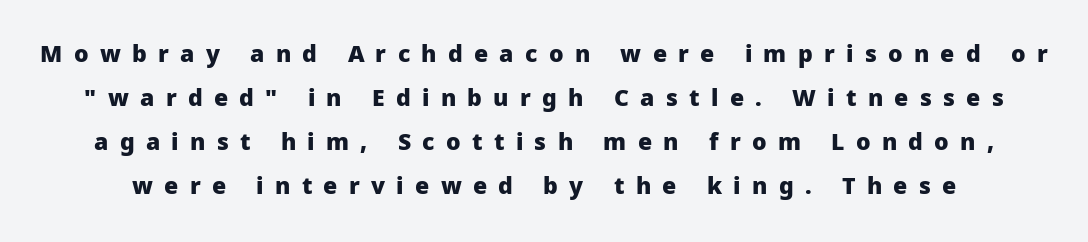
{"italic": "no", "bold": "yes", "underline": "no", "line_spacing": "loose", "line_spacing_ratio": 1.92, "letter_spacing": "wide", "letter_spacing_em": 0.49, "glyph_px": 23}
